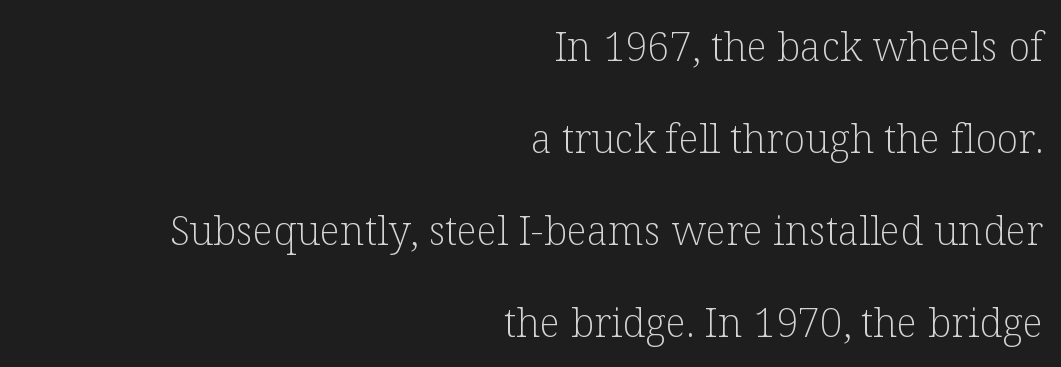
Q: Is the text bold? A: No.
Q: Is the text italic (slanted)? A: No, it is upright.
Q: Is the typeface a serif or a sans-serif typeface? A: Serif.
Q: Is the text underlined? A: No.
Q: How is the paragraph aligned? A: Right-aligned.
Q: Is the spacing between letters normal or unusually wide? A: Normal.
Q: Is the spacing between lines tight, normal or loose? A: Loose.
Q: Width (condensed, normal, or wide)? A: Normal.
Q: Stroke contrast? A: Low.
Q: x-height? A: Medium.
Q: Monospaced? A: No.
